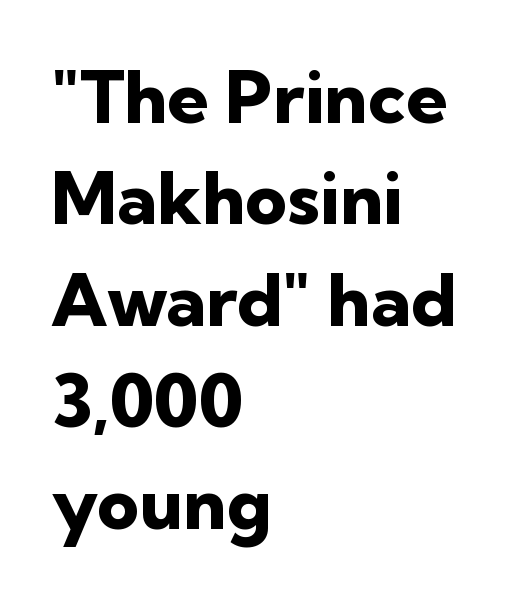
The image shows 73 px heavy sans-serif type, upright; set left-aligned, normal line spacing (1.39x), normal letter spacing, not underlined; low stroke contrast and a medium x-height.
